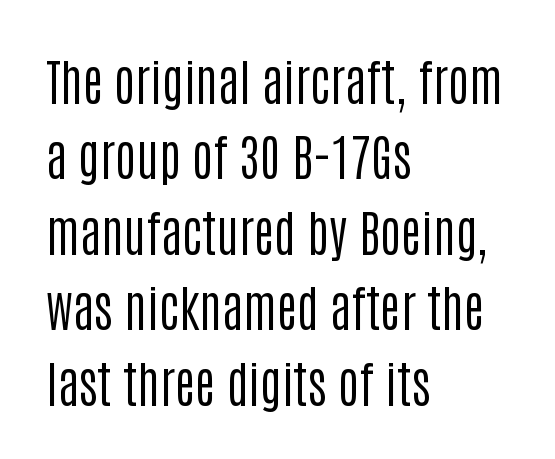
The characters are drawn with everyday or finer stroke widths. Do the characters align in a grid? No, the font is proportional. The space directly below the letters is spotless. Upright lettering throughout. Look at the tracking — it's just the regular setting, nothing added.
